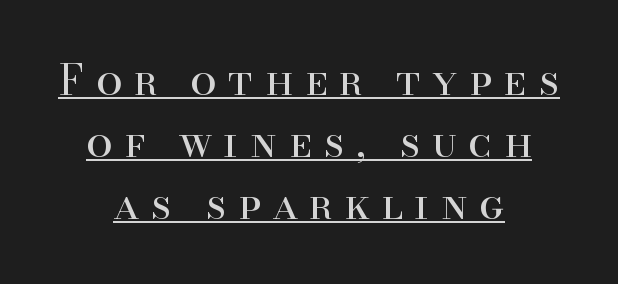
Q: Is the text bold? A: No.
Q: Is the text italic (slanted)? A: No, it is upright.
Q: Is the typeface a serif or a sans-serif typeface? A: Serif.
Q: Is the text underlined? A: Yes.
Q: How is the paragraph aligned? A: Centered.
Q: Is the spacing between letters normal or unusually wide? A: Unusually wide.
Q: Is the spacing between lines tight, normal or loose? A: Normal.
Q: Width (condensed, normal, or wide)? A: Normal.
Q: Stroke contrast? A: High.
Q: x-height? A: Small.
Q: Monospaced? A: No.
